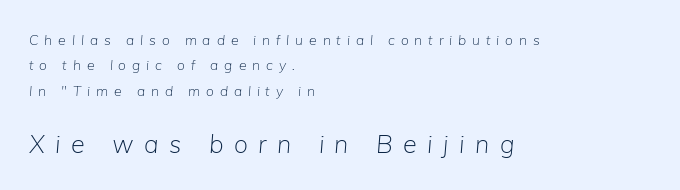
Q: Is the text bold? A: No.
Q: Is the text italic (slanted)? A: Yes, it leans right by about 5 degrees.
Q: Is the text underlined? A: No.
Q: How is the paragraph aligned? A: Left-aligned.
Q: Is the spacing between letters normal or unusually wide? A: Unusually wide.
Q: Which block of text is set in a larger size, the first (top) or the second (bottom)? A: The second (bottom) one.
